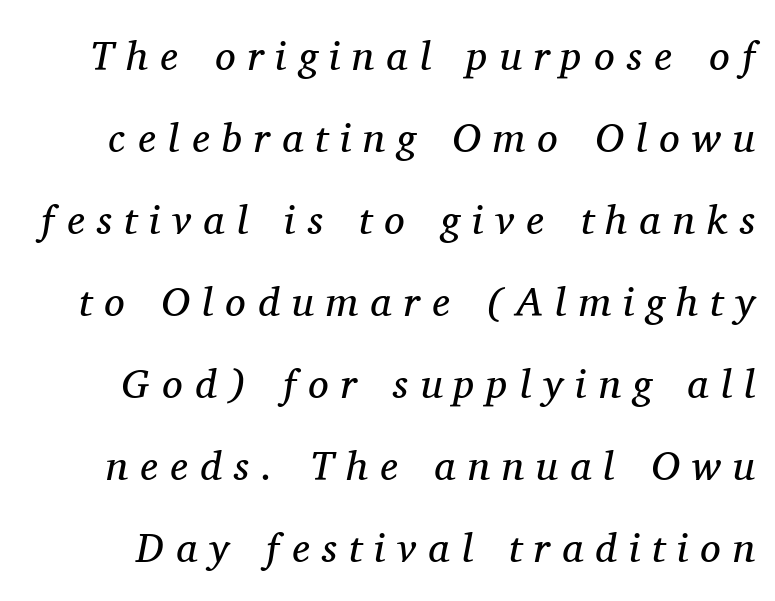
The glyphs are unaccompanied by any horizontal stroke below them. The strokes are not fattened; the text isn't bold. This is oblique type, the kind used for emphasis or titles. The designer dialed line spacing up above the default.
